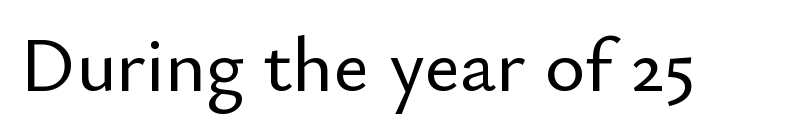
The image shows 77 px sans-serif type, upright; set normal letter spacing, not underlined; low stroke contrast and a small x-height.
